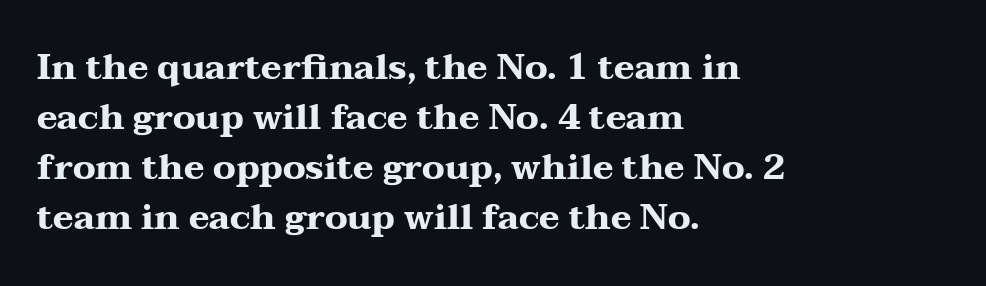
Q: Is the text bold? A: Yes.
Q: Is the text italic (slanted)? A: No, it is upright.
Q: Is the typeface a serif or a sans-serif typeface? A: Serif.
Q: Is the text underlined? A: No.
Q: How is the paragraph aligned? A: Left-aligned.
Q: Is the spacing between letters normal or unusually wide? A: Normal.
Q: Is the spacing between lines tight, normal or loose? A: Normal.
Q: Width (condensed, normal, or wide)? A: Wide.
Q: Stroke contrast? A: Medium.
Q: x-height? A: Medium.
Q: Monospaced? A: No.
